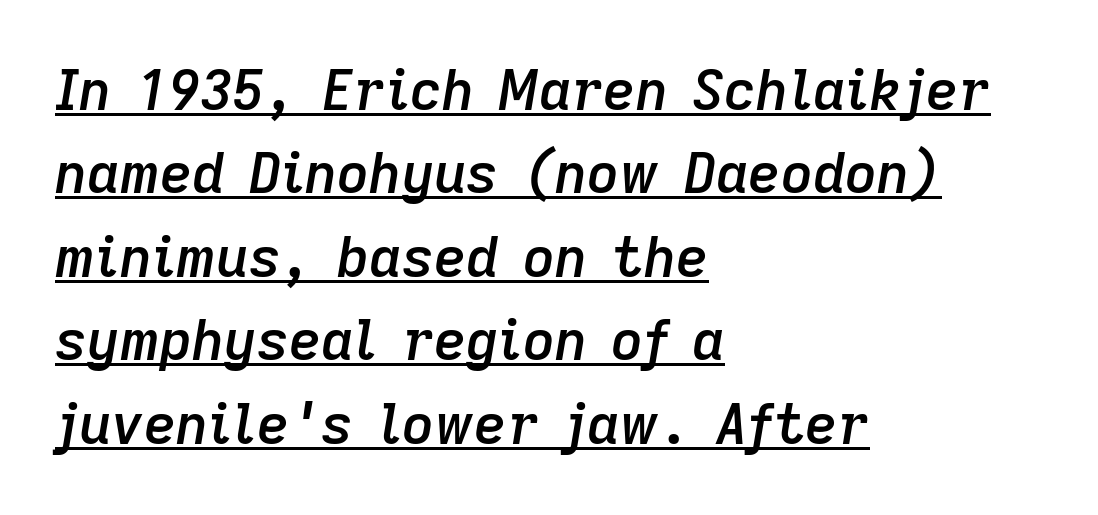
Q: Is the text bold? A: Semi-bold.
Q: Is the text italic (slanted)? A: Yes, it leans right by about 9 degrees.
Q: Is the text underlined? A: Yes.
Q: How is the paragraph aligned? A: Left-aligned.
Q: Is the spacing between letters normal or unusually wide? A: Normal.
Q: Is the spacing between lines tight, normal or loose? A: Normal.
Q: Width (condensed, normal, or wide)? A: Normal.
Q: Stroke contrast? A: Low.
Q: x-height? A: Medium.
Q: Monospaced? A: No.
